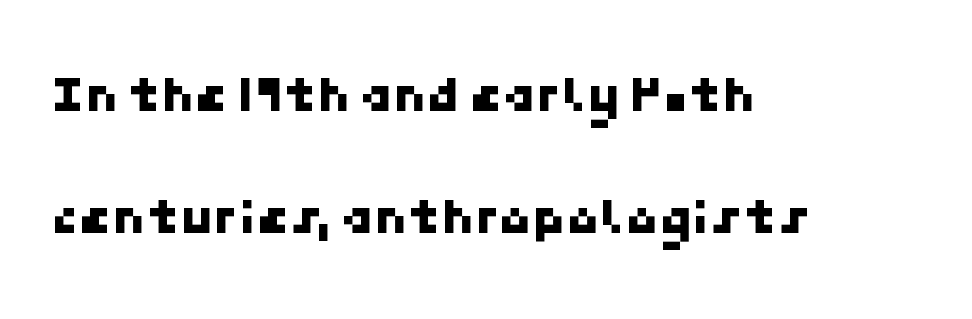
The image shows 54 px sans-serif type; set left-aligned, loose line spacing (2.26x), normal letter spacing, not underlined; low stroke contrast and a medium x-height.
